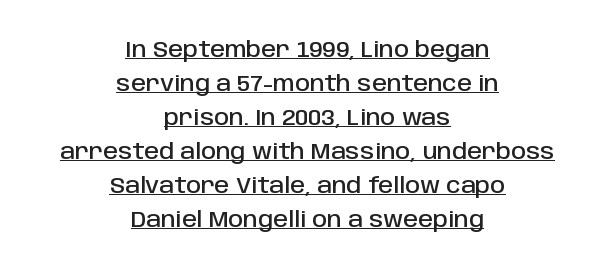
Has an underline been added? It has. Caption: standard tracking, unaltered. The line-height multiplier appears to be the usual default. The paragraph has two soft edges and a firm central axis. Italic? Not at all — the glyphs are vertical.
